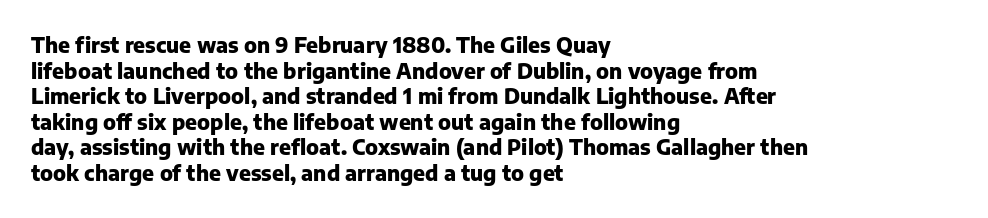
Q: Is the text bold? A: Yes.
Q: Is the text italic (slanted)? A: No, it is upright.
Q: Is the text underlined? A: No.
Q: How is the paragraph aligned? A: Left-aligned.
Q: Is the spacing between letters normal or unusually wide? A: Normal.
